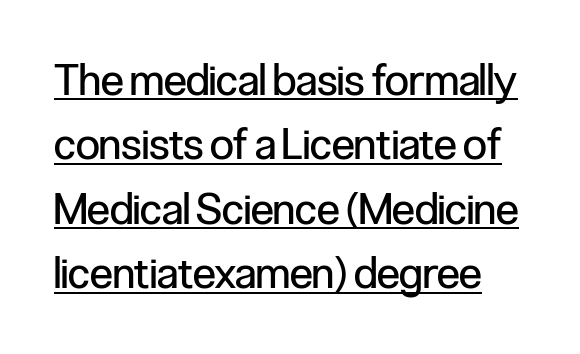
{"serif": "no", "italic": "no", "bold": "no", "weight": "regular", "width": "condensed", "stroke_contrast": "low", "x_height": "medium", "monospaced": "no", "underline": "yes", "line_spacing": "normal", "line_spacing_ratio": 1.5, "letter_spacing": "normal", "letter_spacing_em": 0.0, "glyph_px": 43}
